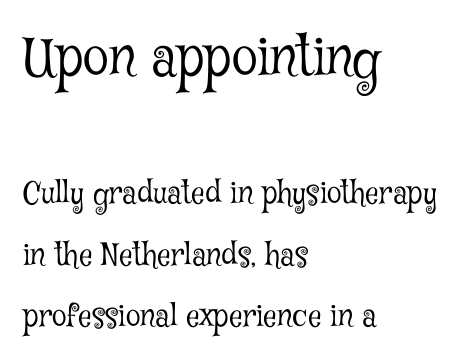
The image shows 53 px light, condensed serif type, upright; set left-aligned, loose line spacing (2.05x), normal letter spacing, not underlined; the first (top) block is 1.77x larger; low stroke contrast and a medium x-height.
